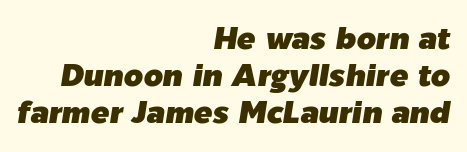
The strip under each line holds only bare page. Inter-character spacing is left at the font's built-in metrics. Compared with a flush-left layout, this one pins lines to the opposite, right side. Each letter keeps its own natural width here, so spacing adapts to shape. Emphasis-style slanted type is in use.
